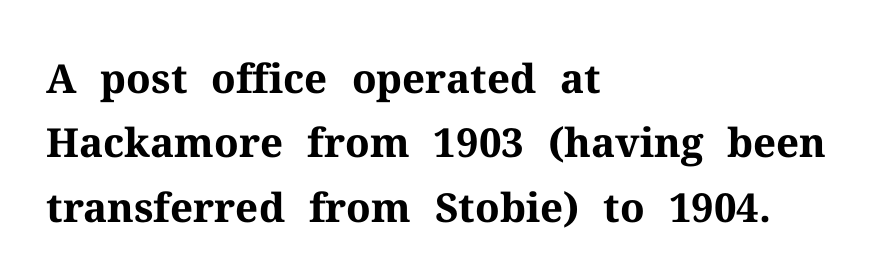
{"serif": "yes", "italic": "no", "bold": "yes", "weight": "bold", "width": "normal", "stroke_contrast": "medium", "x_height": "medium", "monospaced": "no", "underline": "no", "align": "left", "line_spacing": "normal", "line_spacing_ratio": 1.61, "letter_spacing": "normal", "letter_spacing_em": 0.0, "glyph_px": 40}
